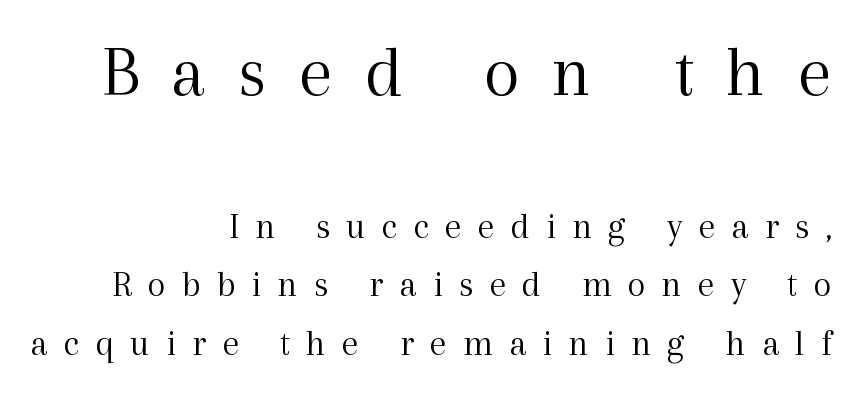
{"serif": "yes", "italic": "no", "bold": "no", "weight": "light", "width": "normal", "x_height": "medium", "monospaced": "no", "underline": "no", "align": "right", "line_spacing": "normal", "line_spacing_ratio": 1.57, "letter_spacing": "wide", "letter_spacing_em": 0.44, "larger_block": "first", "size_ratio": 2.0, "glyph_px": 74}
